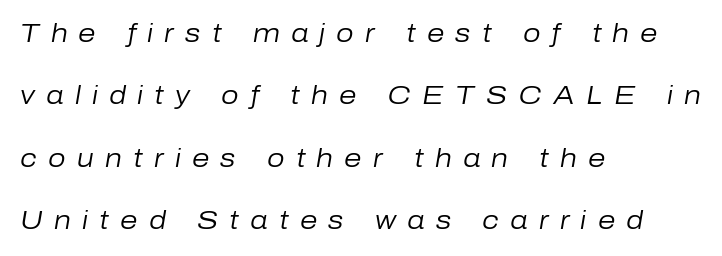
Q: Is the text bold? A: No.
Q: Is the text italic (slanted)? A: Yes, it leans right by about 10 degrees.
Q: Is the text underlined? A: No.
Q: How is the paragraph aligned? A: Left-aligned.
Q: Is the spacing between letters normal or unusually wide? A: Unusually wide.
Q: Is the spacing between lines tight, normal or loose? A: Loose.
